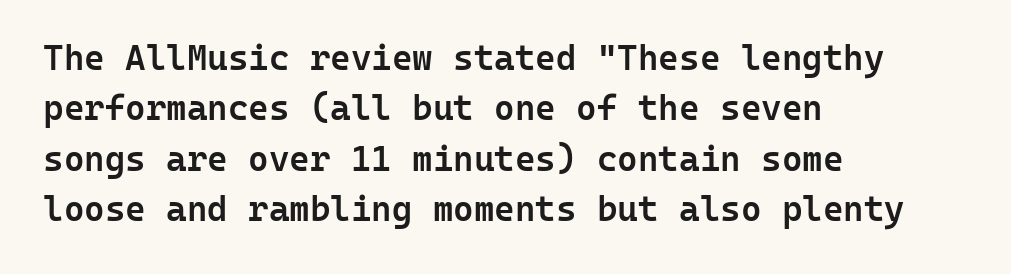
Q: Is the text bold? A: Semi-bold.
Q: Is the text italic (slanted)? A: No, it is upright.
Q: Is the typeface a serif or a sans-serif typeface? A: Sans-serif.
Q: Is the text underlined? A: No.
Q: How is the paragraph aligned? A: Left-aligned.
Q: Is the spacing between letters normal or unusually wide? A: Normal.
Q: Is the spacing between lines tight, normal or loose? A: Normal.
Q: Width (condensed, normal, or wide)? A: Normal.
Q: Stroke contrast? A: Low.
Q: x-height? A: Medium.
Q: Monospaced? A: Yes.
